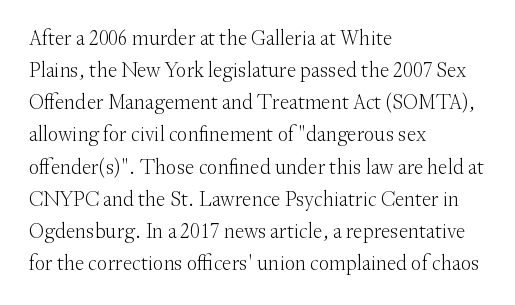
{"italic": "no", "bold": "no", "underline": "no", "align": "left", "line_spacing": "normal", "line_spacing_ratio": 1.53, "letter_spacing": "normal", "letter_spacing_em": 0.0, "glyph_px": 21}
